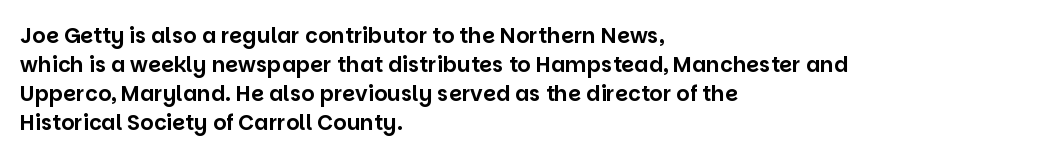
The image shows 21 px text type, upright; set left-aligned, normal line spacing (1.38x), normal letter spacing, not underlined.
